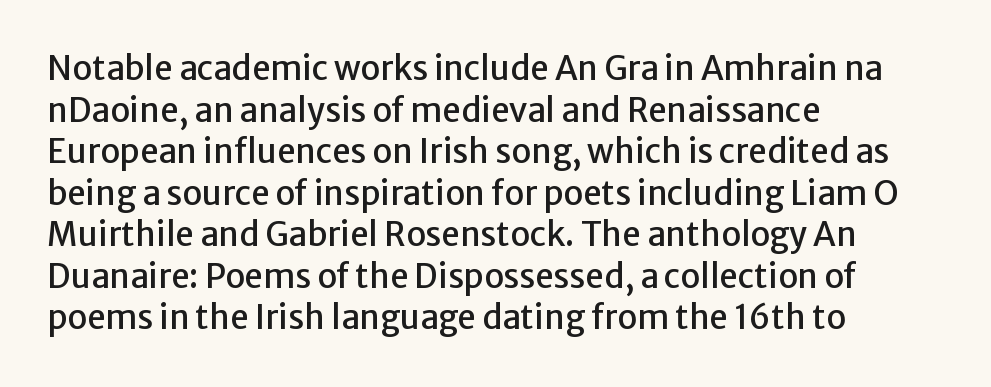
The image shows 33 px sans-serif type, upright; set left-aligned, normal line spacing (1.26x), normal letter spacing, not underlined; low stroke contrast and a medium x-height.
